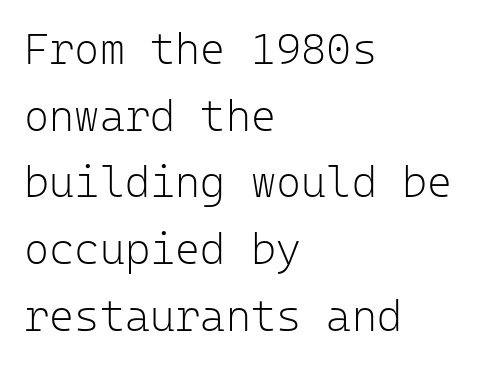
The image shows 43 px light sans-serif type, upright, monospaced; set left-aligned, normal line spacing (1.55x), normal letter spacing, not underlined; low stroke contrast and a medium x-height.
